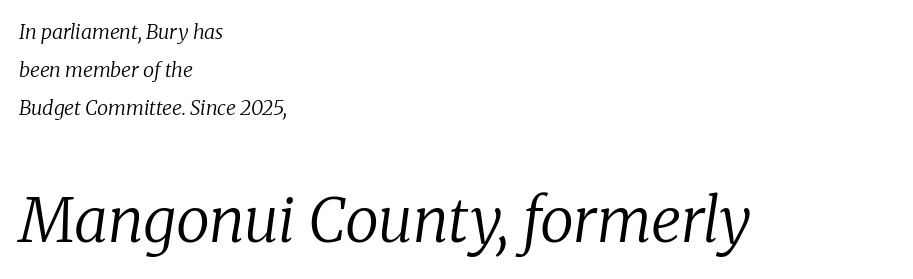
Reading down the block, your eye returns to a fixed left position each line. These lines are rendered in a variable-pitch font. Look at the bottom of the vertical strokes: they flare into serifs here. It's the slanting kind of type. Short note: letters normally spaced. On a weight scale, this lands at 450 or below.
